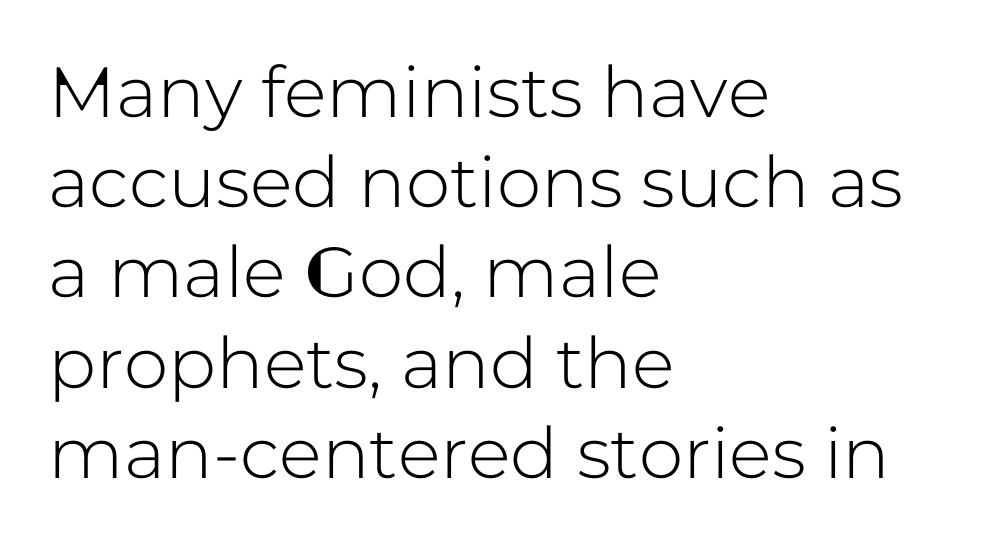
The image shows 71 px sans-serif type, upright; set left-aligned, normal line spacing (1.27x), normal letter spacing, not underlined; low stroke contrast and a medium x-height.
